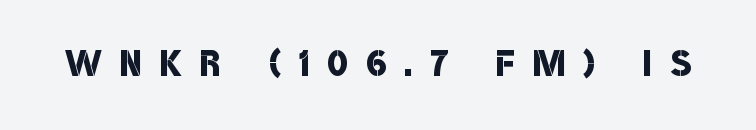
The image shows 49 px semibold, condensed sans-serif type; set unusually wide letter spacing (+0.38 em), not underlined; low stroke contrast and a large x-height.
